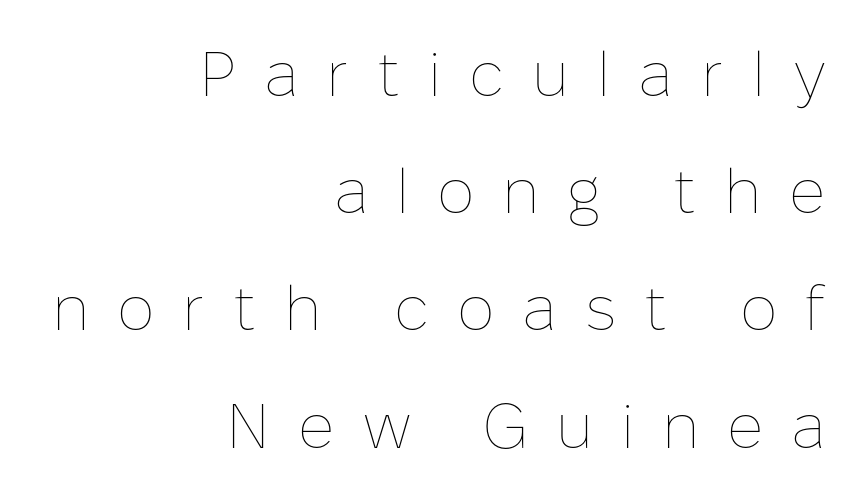
All the whitespace from short lines collects on the left. The passage shown is typed in a proportional face where columns would drift. Unmarked baselines from the first word to the last. Unlike italic type, these characters show no tilt at all. Stems and bowls with no extra thickness — not bold. The type is letterspaced generously, with wide tracking.
